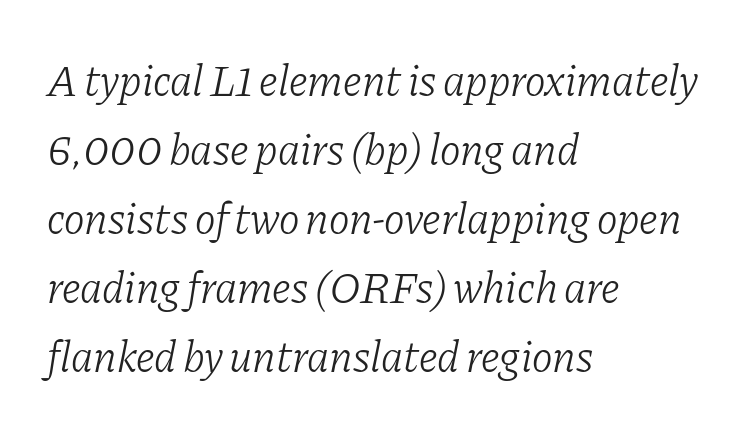
The image shows 44 px light serif type, italic (leaning right); set left-aligned, normal line spacing (1.57x), normal letter spacing, not underlined; low stroke contrast and a medium x-height.
